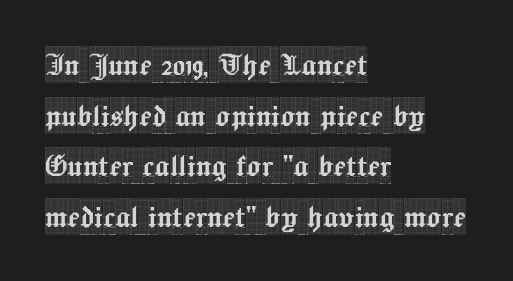
The image shows 37 px condensed serif type, upright; set left-aligned, normal line spacing (1.37x), normal letter spacing, not underlined; a large x-height.
